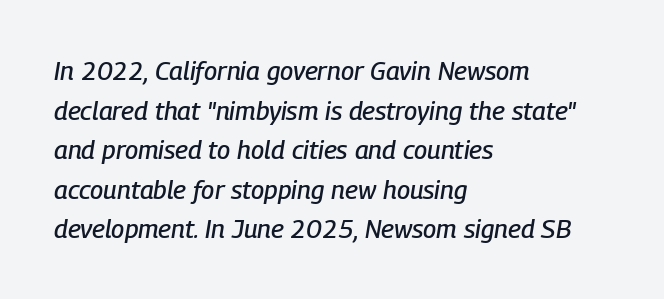
The lines sit at an ordinary, default distance from one another. The type is set solid horizontally, with unmodified tracking. The baseline area is clear. Notice how the passage keeps a crisp vertical edge on the left only. The whole block is typeset with a tilt.
